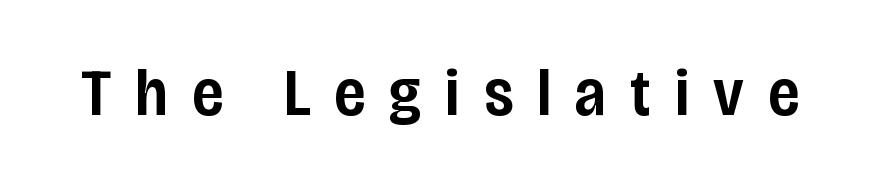
Q: Is the text bold? A: Semi-bold.
Q: Is the text italic (slanted)? A: No, it is upright.
Q: Is the typeface a serif or a sans-serif typeface? A: Sans-serif.
Q: Is the text underlined? A: No.
Q: Is the spacing between letters normal or unusually wide? A: Unusually wide.
Q: Width (condensed, normal, or wide)? A: Condensed.
Q: Stroke contrast? A: Low.
Q: x-height? A: Large.
Q: Monospaced? A: No.
